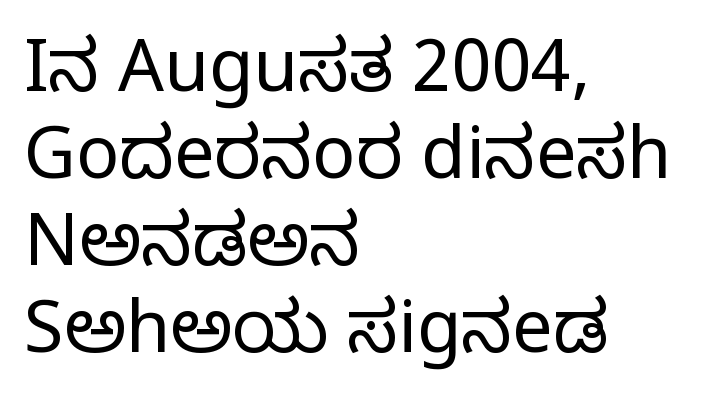
The rendering uses natural spacing where letterforms have individual widths. Is the letter spacing exaggerated? No — it looks like the ordinary default. The strokes are not fattened; the text isn't bold. A roman cut, with each character standing at attention. To sum up the face: it has serifs.
